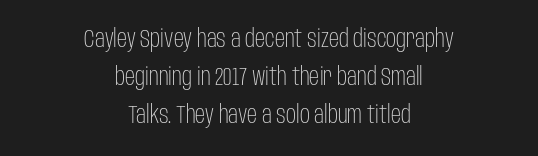
The image shows 25 px text type, upright; set centered, normal line spacing (1.52x), normal letter spacing, not underlined.
